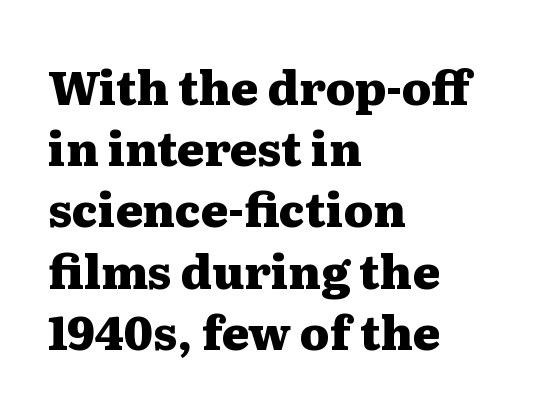
The image shows 46 px heavy, wide serif type, upright; set left-aligned, normal line spacing (1.33x), normal letter spacing, not underlined; medium stroke contrast and a medium x-height.
